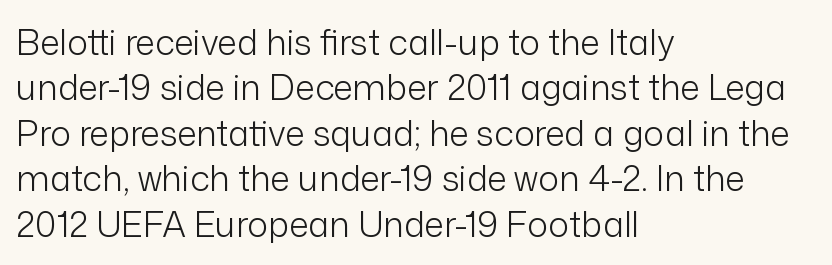
Q: Is the text bold? A: No.
Q: Is the text italic (slanted)? A: No, it is upright.
Q: Is the typeface a serif or a sans-serif typeface? A: Sans-serif.
Q: Is the text underlined? A: No.
Q: How is the paragraph aligned? A: Left-aligned.
Q: Is the spacing between letters normal or unusually wide? A: Normal.
Q: Is the spacing between lines tight, normal or loose? A: Normal.
Q: Width (condensed, normal, or wide)? A: Normal.
Q: Stroke contrast? A: Low.
Q: x-height? A: Medium.
Q: Monospaced? A: No.
